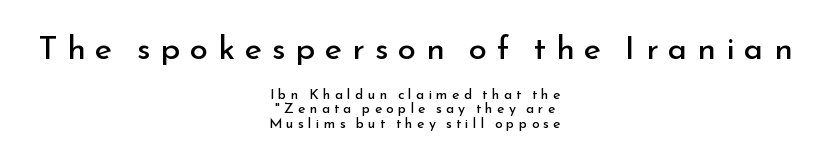
{"serif": "no", "italic": "no", "bold": "no", "weight": "regular", "width": "normal", "stroke_contrast": "low", "x_height": "small", "monospaced": "no", "underline": "no", "align": "center", "line_spacing": "tight", "line_spacing_ratio": 1.04, "letter_spacing": "wide", "letter_spacing_em": 0.3, "larger_block": "first", "size_ratio": 2.36, "glyph_px": 33}
